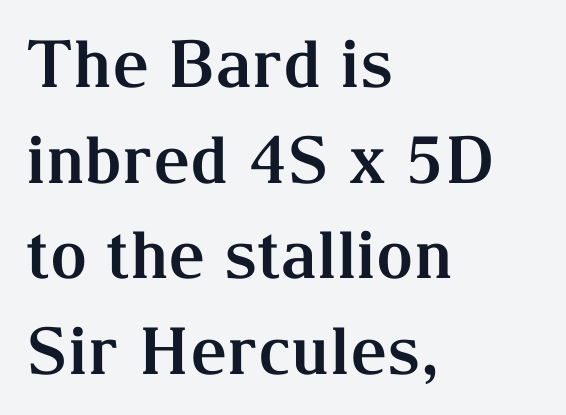
Q: Is the text bold? A: Yes.
Q: Is the text italic (slanted)? A: No, it is upright.
Q: Is the typeface a serif or a sans-serif typeface? A: Serif.
Q: Is the text underlined? A: No.
Q: How is the paragraph aligned? A: Left-aligned.
Q: Is the spacing between letters normal or unusually wide? A: Normal.
Q: Is the spacing between lines tight, normal or loose? A: Normal.
Q: Width (condensed, normal, or wide)? A: Normal.
Q: Stroke contrast? A: Medium.
Q: x-height? A: Medium.
Q: Monospaced? A: No.
